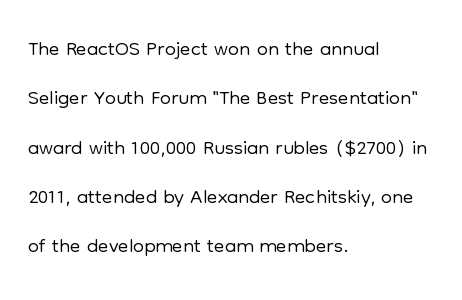
The image shows 31 px light sans-serif type, upright; set left-aligned, normal line spacing (1.59x), normal letter spacing, not underlined; low stroke contrast and a medium x-height.
